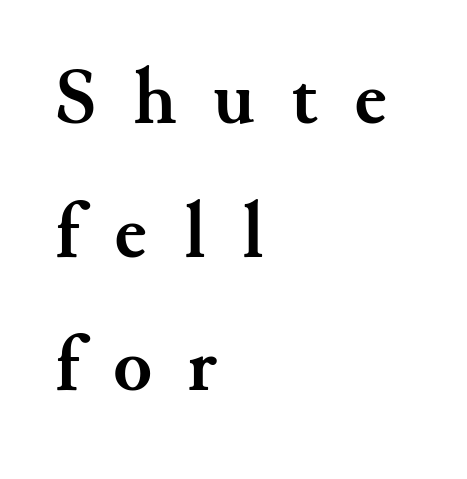
The image shows 79 px semibold serif type, upright; set left-aligned, normal line spacing (1.69x), unusually wide letter spacing (+0.46 em), not underlined; medium stroke contrast and a small x-height.
